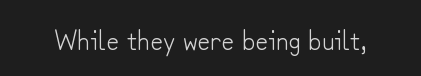
Unmarked baselines from the first word to the last. Posture: vertical. Look at the bottom of the vertical strokes: they stop flat, with no serifs. The font sits on the lighter half of the weight spectrum, regular included. This rendering leaves character spacing at its baseline value.
